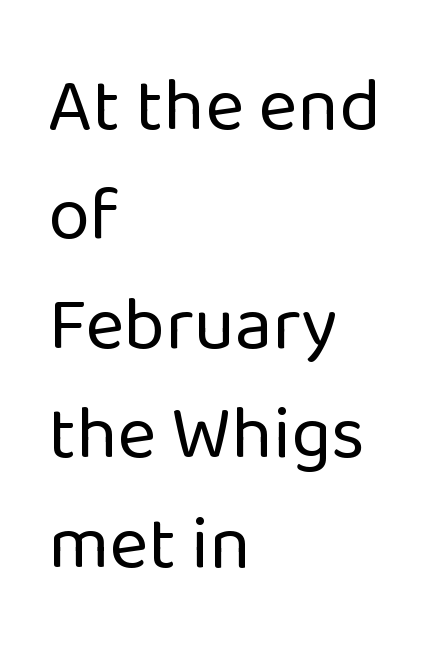
{"serif": "no", "italic": "no", "bold": "no", "weight": "regular", "width": "normal", "stroke_contrast": "low", "x_height": "medium", "monospaced": "no", "underline": "no", "align": "left", "line_spacing": "normal", "line_spacing_ratio": 1.46, "letter_spacing": "normal", "letter_spacing_em": 0.0, "glyph_px": 75}
